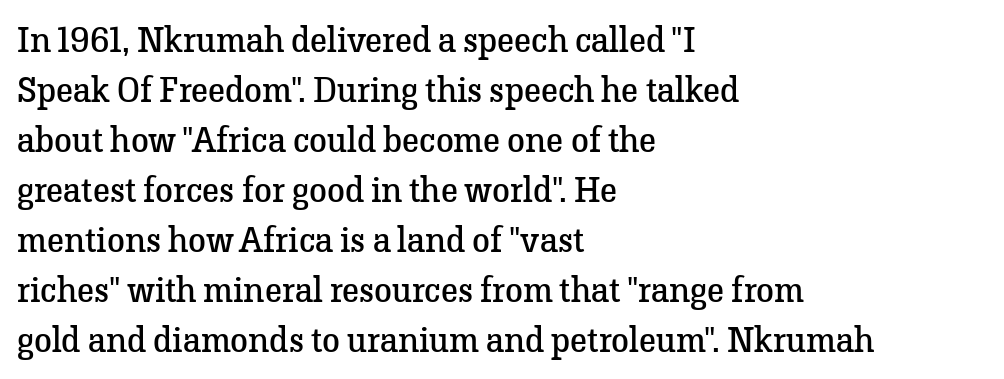
Are there feet on the stems? There are — it's a serif. Underline: absent. Notice how descenders clear the ascenders below comfortably — that's standard leading. Posture: vertical. Is this a fixed-width face? No — the glyphs have proportional, varying widths. Default kerning and tracking; the words read as compact shapes.
